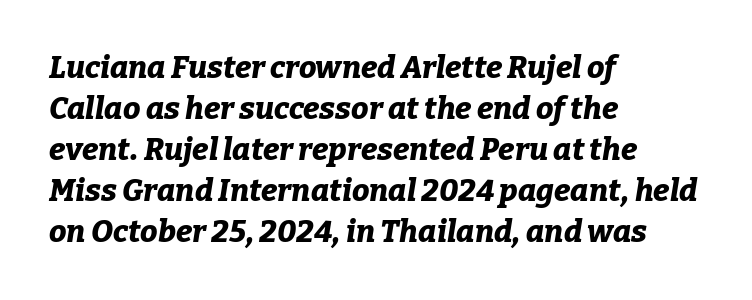
The image shows 31 px bold type, italic (leaning right); set left-aligned, normal line spacing (1.32x), normal letter spacing, not underlined; low stroke contrast and a medium x-height.
